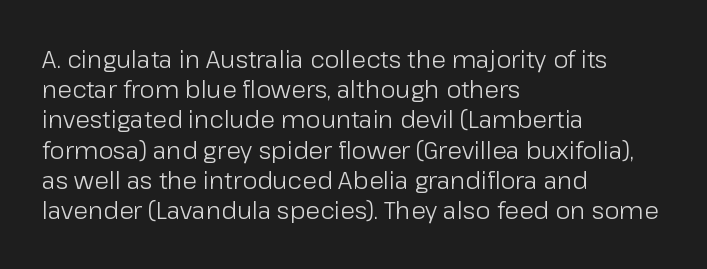
The image shows 24 px text type, upright; set left-aligned, normal line spacing (1.26x), normal letter spacing, not underlined.
